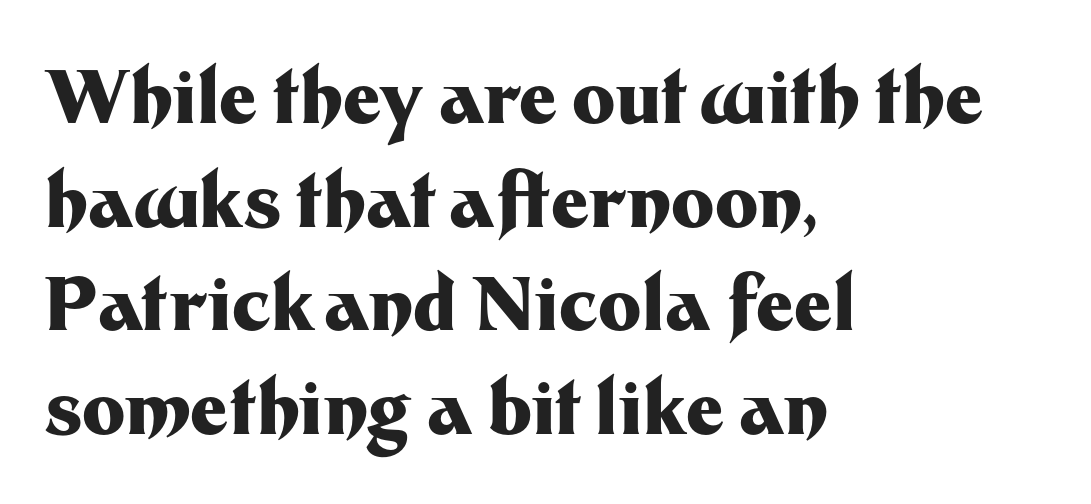
The face used here is a sans, in the tradition of grotesques and geometrics. Check under the words: just untouched page. Reading down the column, the eye jumps a familiar distance to each next line. The letters stand straight up with perfectly vertical stems. One-word summary of the alignment: left. Spacing verdict: proportional, widths tailored to each character.
